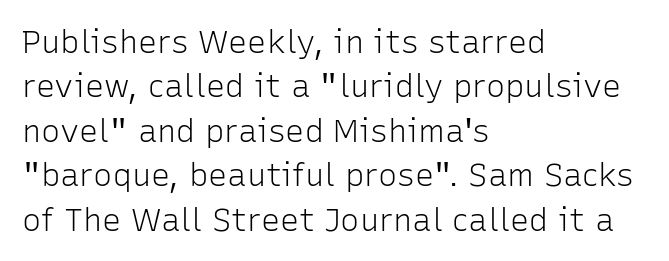
Plain, unruled lines of type. The face used here is proportionally spaced, like ordinary book or web type. Vertical stems look standard width or narrower in stroke. The leading is moderate, giving the passage an even texture.
